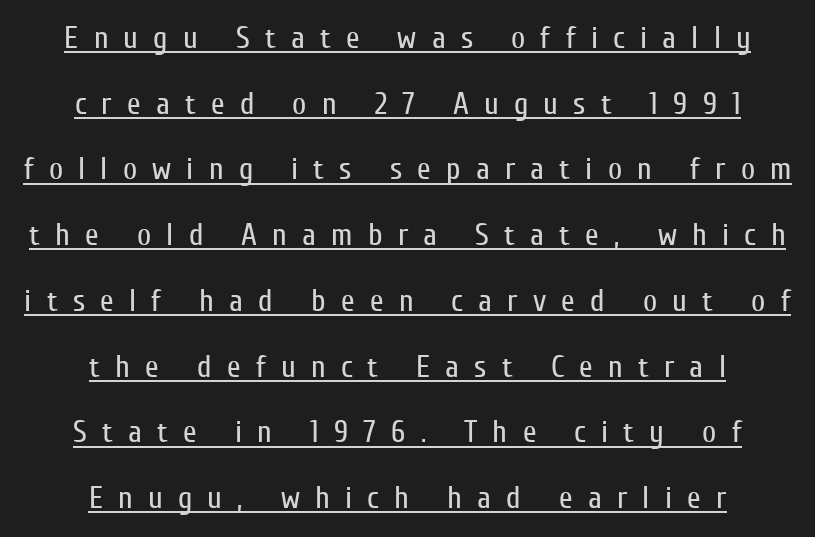
The image shows 31 px regular-weight, condensed sans-serif type, upright; set centered, loose line spacing (2.12x), unusually wide letter spacing (+0.49 em), underlined; low stroke contrast and a medium x-height.
